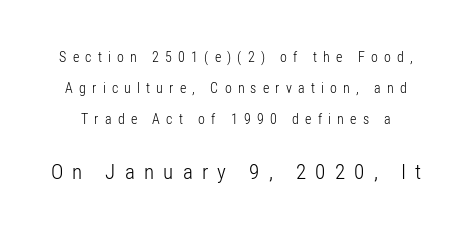
The specimen reads as upright at a glance. The strip under each line holds only bare page. These two chunks differ in scale, with the bottom chunk taking the larger measure. No letter is thick-stroked: the sample isn't bold. Regarding leading, the lines here are spaced well apart.
